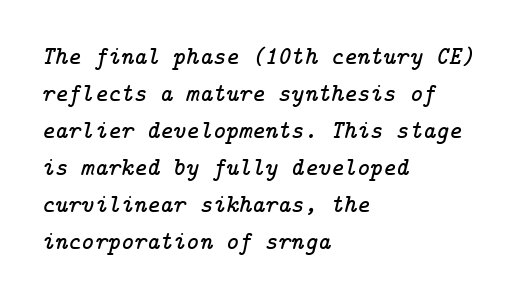
The image shows 25 px text type, italic (leaning right); set left-aligned, normal line spacing (1.48x), normal letter spacing, not underlined.
